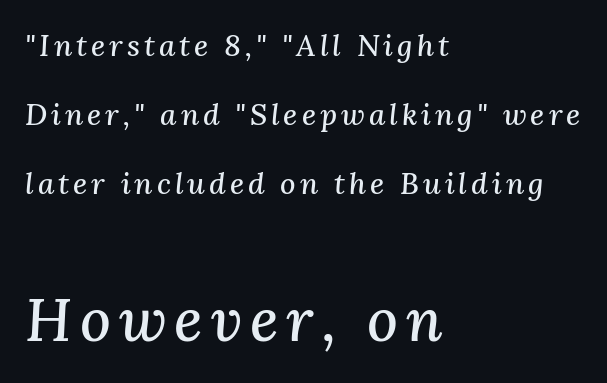
{"serif": "yes", "italic": "yes", "lean": "right", "slant_degrees": 3, "width": "normal", "stroke_contrast": "medium", "x_height": "medium", "monospaced": "no", "underline": "no", "align": "left", "line_spacing": "loose", "line_spacing_ratio": 2.3, "larger_block": "second", "size_ratio": 2.0, "glyph_px": 60}
